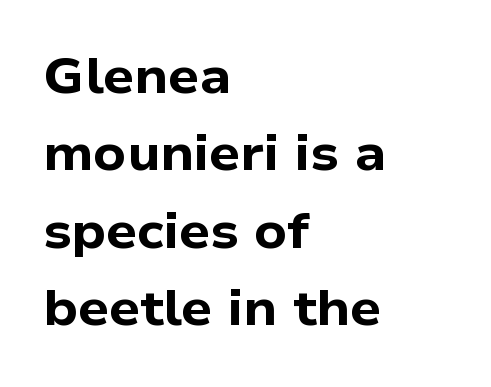
Varying glyph widths throughout — classic text-font behaviour. Every letter is thick-stroked: bold, no question. Nobody touched the tracking dial on this one. This block has exactly the height ordinary leading produces. One-word summary of the alignment: left. Just letters on the line, the space beneath them empty.
